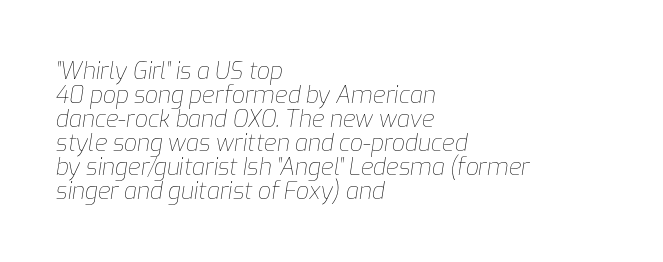
{"italic": "yes", "lean": "right", "slant_degrees": 9, "bold": "no", "underline": "no", "align": "left", "line_spacing": "tight", "line_spacing_ratio": 1.04, "letter_spacing": "normal", "letter_spacing_em": 0.0, "glyph_px": 23}
